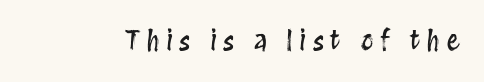
{"italic": "no", "underline": "no", "letter_spacing": "wide", "letter_spacing_em": 0.25, "glyph_px": 26}
